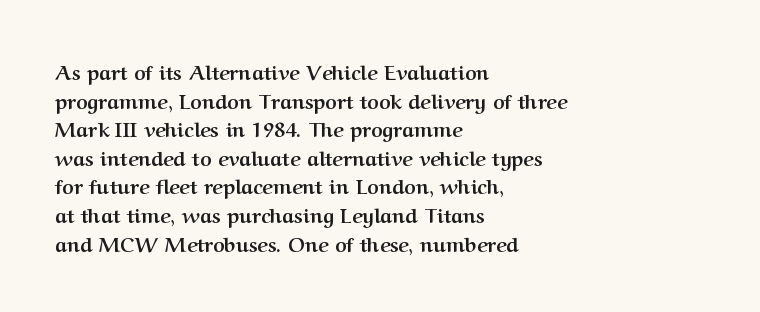
This sample uses an upright cut, with every glyph sitting square on the baseline. Only glyphs here, with clear space below each row. Visually the block forms a straight wall on the left and a jagged coastline on the right. Its strokes are broad and dark, the hallmark of bold type. This block has exactly the height ordinary leading produces. The passage shown has conventional tracking throughout.
